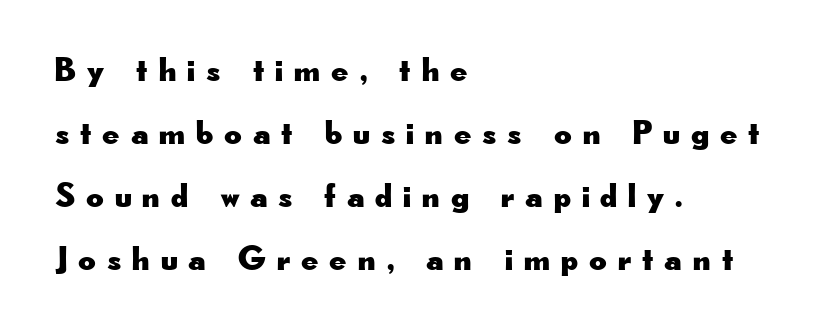
Q: Is the text italic (slanted)? A: No, it is upright.
Q: Is the typeface a serif or a sans-serif typeface? A: Sans-serif.
Q: Is the text underlined? A: No.
Q: How is the paragraph aligned? A: Left-aligned.
Q: Is the spacing between letters normal or unusually wide? A: Unusually wide.
Q: Width (condensed, normal, or wide)? A: Wide.
Q: Stroke contrast? A: Low.
Q: x-height? A: Small.
Q: Monospaced? A: No.
